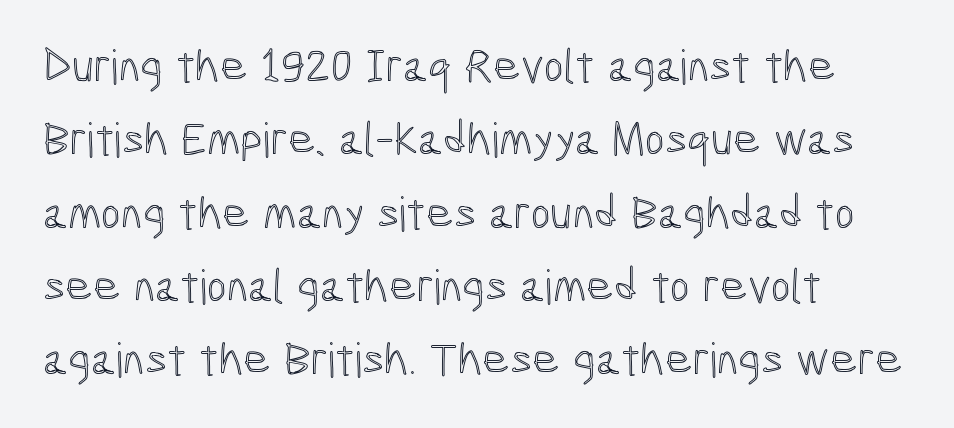
{"italic": "no", "width": "condensed", "x_height": "medium", "monospaced": "no", "underline": "no", "align": "left", "line_spacing": "normal", "line_spacing_ratio": 1.56, "letter_spacing": "normal", "letter_spacing_em": 0.0, "glyph_px": 47}
